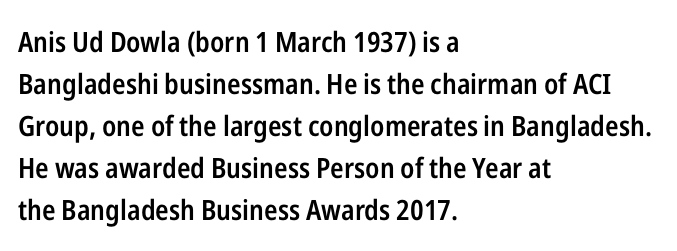
The image shows 28 px semibold, condensed sans-serif type, upright; set left-aligned, normal line spacing (1.5x), normal letter spacing, not underlined; low stroke contrast and a medium x-height.
